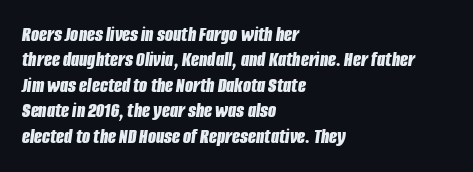
Q: Is the text bold? A: Yes.
Q: Is the text italic (slanted)? A: Yes, it leans right by about 8 degrees.
Q: Is the text underlined? A: No.
Q: How is the paragraph aligned? A: Left-aligned.
Q: Is the spacing between letters normal or unusually wide? A: Normal.
